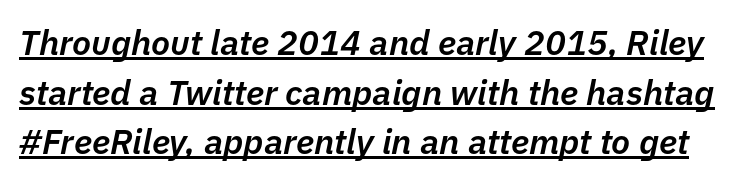
{"italic": "yes", "lean": "right", "slant_degrees": 11, "bold": "semi", "weight": "semibold", "width": "normal", "stroke_contrast": "low", "x_height": "medium", "monospaced": "no", "underline": "yes", "line_spacing": "normal", "line_spacing_ratio": 1.42, "letter_spacing": "normal", "letter_spacing_em": 0.0, "glyph_px": 35}
